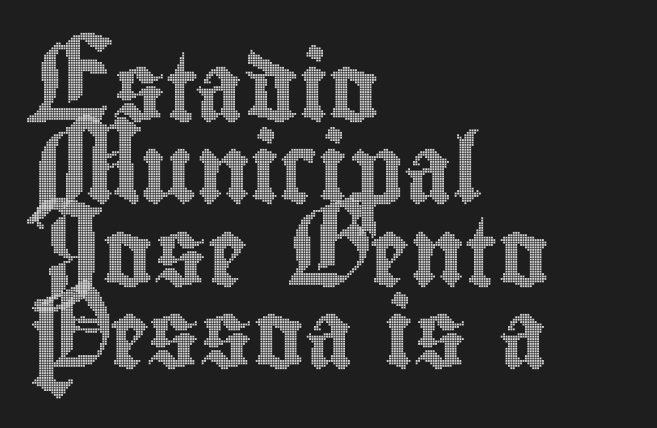
Q: Is the text italic (slanted)? A: No, it is upright.
Q: Is the text underlined? A: No.
Q: How is the paragraph aligned? A: Left-aligned.
Q: Is the spacing between letters normal or unusually wide? A: Normal.
Q: Width (condensed, normal, or wide)? A: Condensed.
Q: x-height? A: Small.
Q: Monospaced? A: No.
